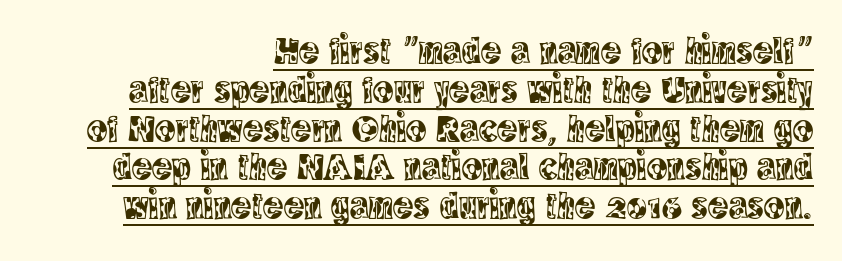
The image shows 38 px condensed serif type, upright; set right-aligned, tight line spacing (1.02x), normal letter spacing, underlined; a large x-height.
